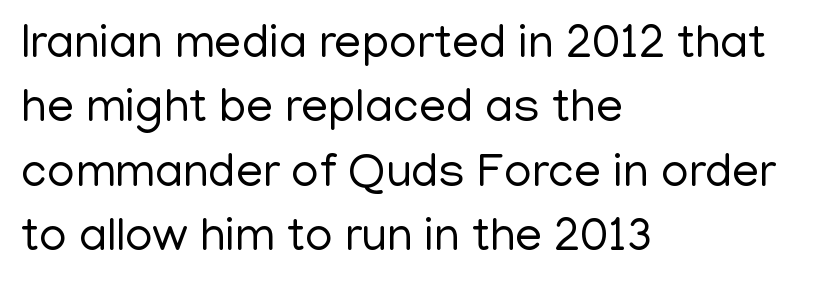
Has an underline been added? It has not. The cut favours lightness, reaching ordinary text weight at its darkest. Each letter keeps its own natural width here, so spacing adapts to shape. Baseline-to-baseline distance is the conventional proportion of letter height. The passage shown has conventional tracking throughout.
